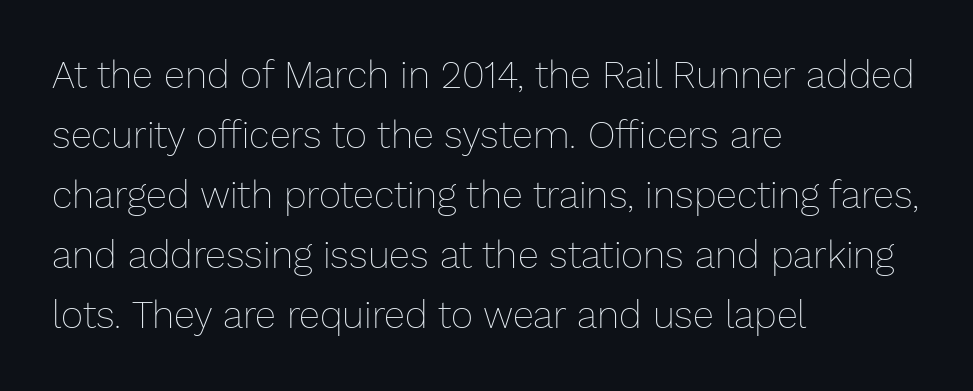
Note the varied advance widths — an 'i' is clearly narrower than an 'm'. Here the glyphs are tracked normally, forming tight word shapes. If you drew a ruler down the left edge, every line would touch it. This is the regular roman posture of the typeface. A bare baseline throughout the passage.
